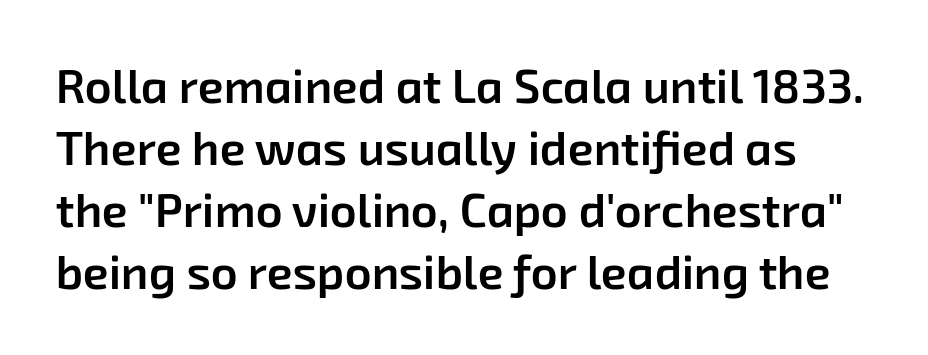
Q: Is the text bold? A: Semi-bold.
Q: Is the typeface a serif or a sans-serif typeface? A: Sans-serif.
Q: Is the text underlined? A: No.
Q: Is the spacing between letters normal or unusually wide? A: Normal.
Q: Is the spacing between lines tight, normal or loose? A: Normal.
Q: Width (condensed, normal, or wide)? A: Normal.
Q: Stroke contrast? A: Low.
Q: x-height? A: Medium.
Q: Monospaced? A: No.
